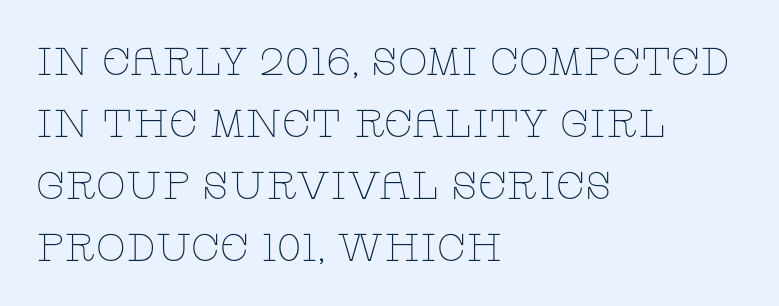
The image shows 39 px thin, wide serif type, upright; set left-aligned, normal line spacing (1.59x), normal letter spacing, not underlined; low stroke contrast and a large x-height.
